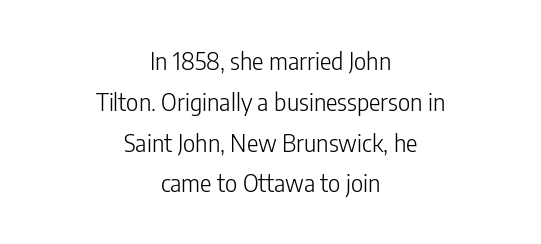
The image shows 24 px text type, upright; set centered, normal line spacing (1.7x), normal letter spacing, not underlined.
